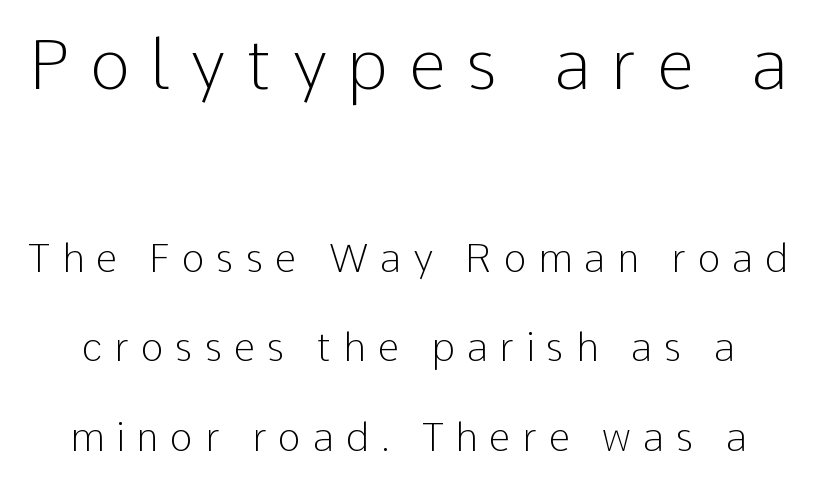
The image shows 68 px light sans-serif type, upright; set loose line spacing (2.29x), unusually wide letter spacing (+0.3 em), not underlined; the first (top) block is 1.74x larger; low stroke contrast and a medium x-height.
